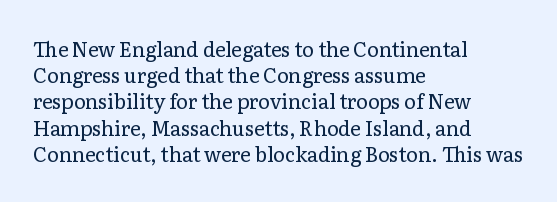
Q: Is the text bold? A: No.
Q: Is the text italic (slanted)? A: No, it is upright.
Q: Is the text underlined? A: No.
Q: How is the paragraph aligned? A: Left-aligned.
Q: Is the spacing between letters normal or unusually wide? A: Normal.
Q: Is the spacing between lines tight, normal or loose? A: Normal.
